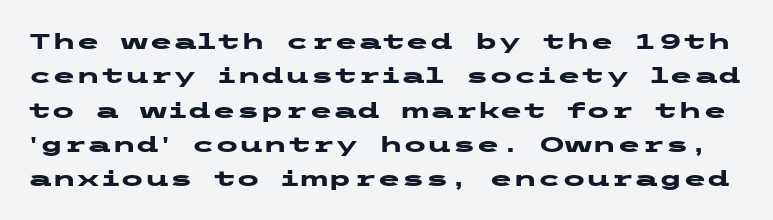
The image shows 22 px bold type, upright; set normal line spacing (1.56x), normal letter spacing, not underlined.
